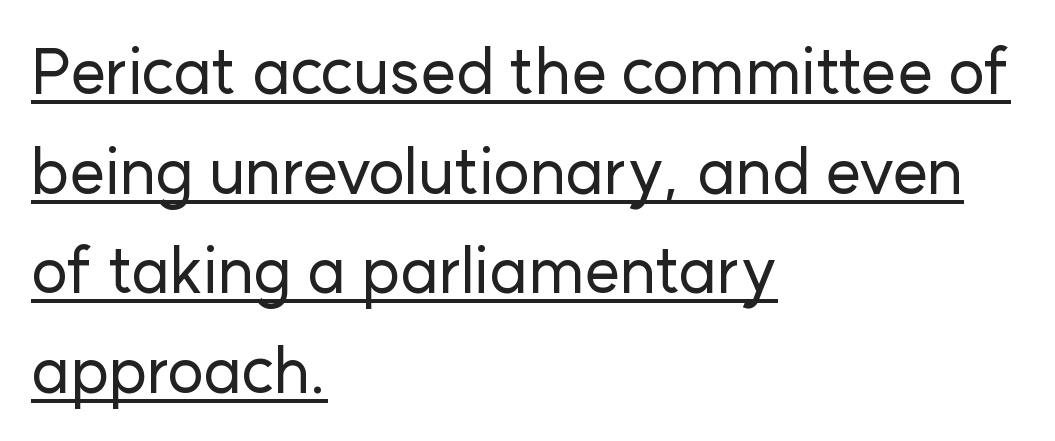
The image shows 63 px sans-serif type, upright; set left-aligned, normal line spacing (1.58x), normal letter spacing, underlined; low stroke contrast and a medium x-height.
